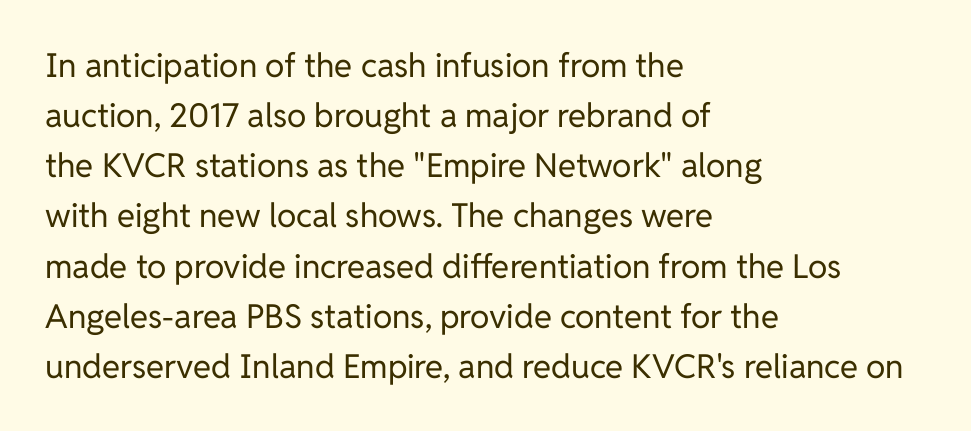
{"serif": "no", "italic": "no", "bold": "no", "weight": "regular", "width": "normal", "stroke_contrast": "low", "x_height": "medium", "monospaced": "no", "underline": "no", "align": "left", "line_spacing": "normal", "line_spacing_ratio": 1.52, "letter_spacing": "normal", "letter_spacing_em": 0.0, "glyph_px": 33}
